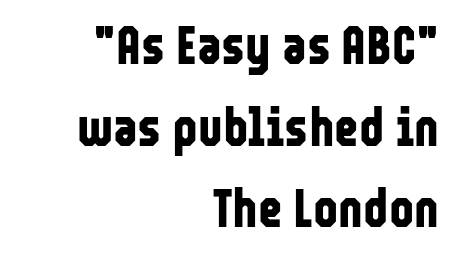
The image shows 53 px bold, condensed sans-serif type, upright; set right-aligned, normal line spacing (1.54x), normal letter spacing, not underlined; low stroke contrast and a medium x-height.
